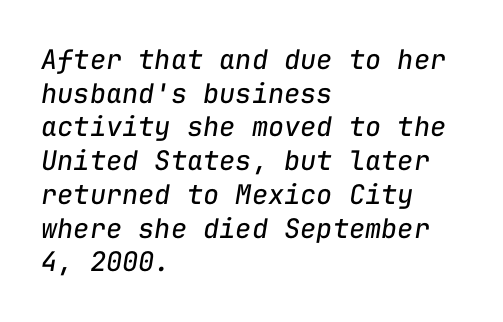
{"italic": "yes", "lean": "right", "slant_degrees": 9, "bold": "no", "underline": "no", "align": "left", "line_spacing": "normal", "line_spacing_ratio": 1.25, "letter_spacing": "normal", "letter_spacing_em": 0.0, "glyph_px": 27}
